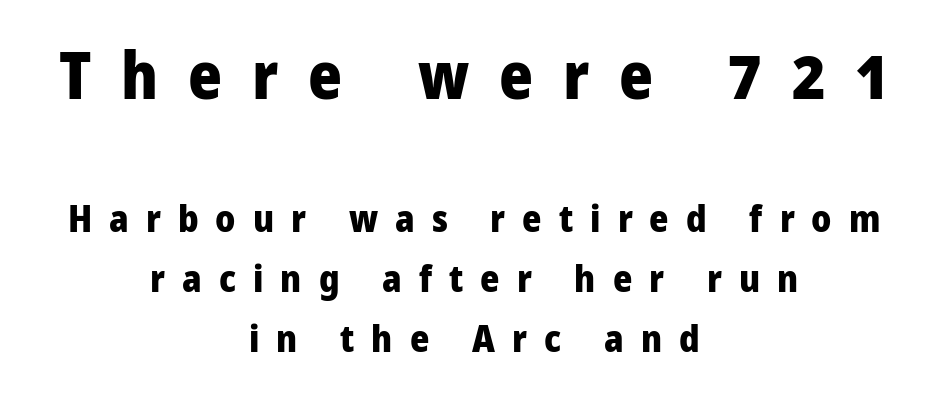
{"serif": "no", "italic": "no", "bold": "yes", "weight": "heavy", "width": "normal", "stroke_contrast": "low", "x_height": "medium", "monospaced": "no", "underline": "no", "align": "center", "line_spacing": "normal", "line_spacing_ratio": 1.62, "letter_spacing": "wide", "letter_spacing_em": 0.46, "larger_block": "first", "size_ratio": 1.76, "glyph_px": 65}
